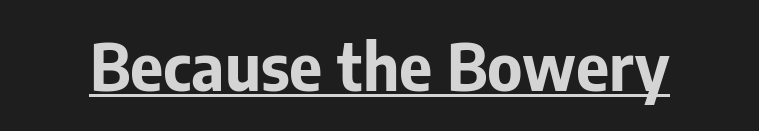
The image shows 64 px bold sans-serif type, upright; set normal letter spacing, underlined; low stroke contrast and a medium x-height.
